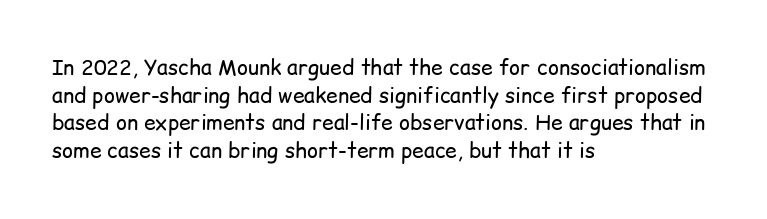
The image shows 21 px text type, upright; set left-aligned, normal line spacing (1.32x), normal letter spacing, not underlined.
